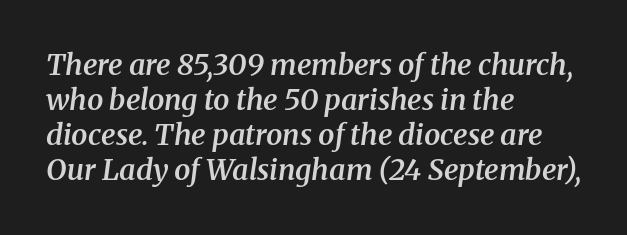
Q: Is the text bold? A: Semi-bold.
Q: Is the text italic (slanted)? A: Yes, it leans right by about 8 degrees.
Q: Is the typeface a serif or a sans-serif typeface? A: Serif.
Q: Is the text underlined? A: No.
Q: How is the paragraph aligned? A: Left-aligned.
Q: Is the spacing between letters normal or unusually wide? A: Normal.
Q: Width (condensed, normal, or wide)? A: Normal.
Q: Stroke contrast? A: Medium.
Q: x-height? A: Medium.
Q: Monospaced? A: No.
